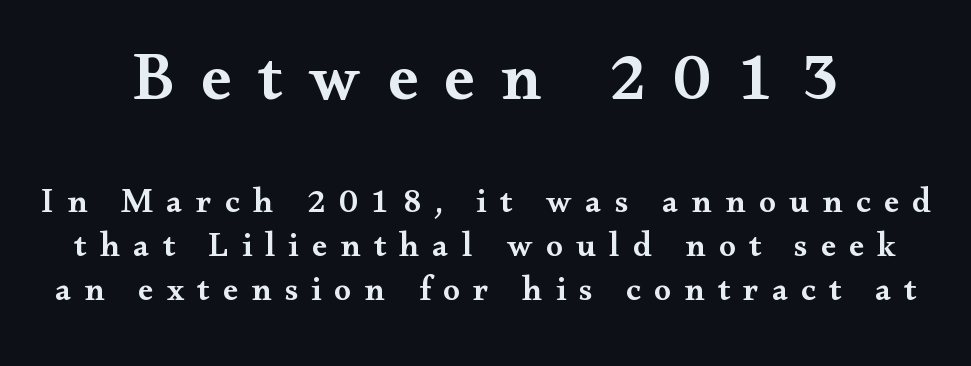
Inter-character spacing is expanded well beyond the font's built-in metrics. These lines carry some extra weight — a demibold, not a full bold. Each row of text sits above clean, open space. What's the leading like? Ordinary, nothing unusual. The composition opens big and finishes small. Think of a printed novel: that variable character pitch is what you see here.
